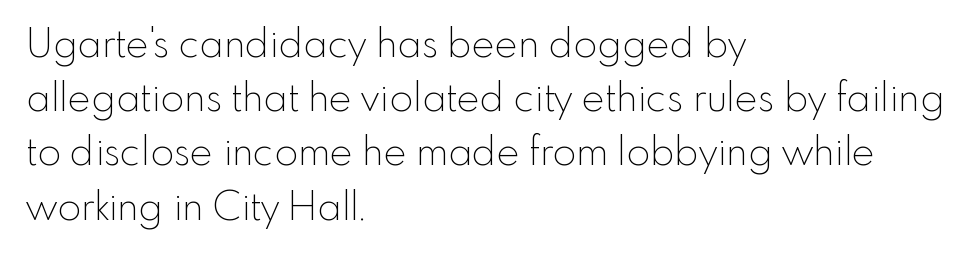
Successive baselines arrive at the customary interval. This reads as an unemphasized weight, regular at the heaviest. Proportional: the letters do not fall into vertical columns. The area under the type is left untouched.
